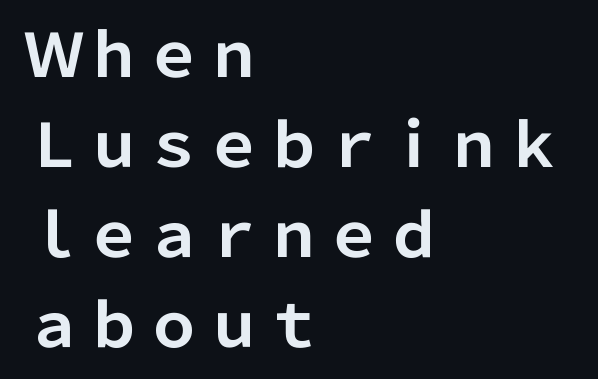
Q: Is the text bold? A: Yes.
Q: Is the text italic (slanted)? A: No, it is upright.
Q: Is the typeface a serif or a sans-serif typeface? A: Sans-serif.
Q: Is the text underlined? A: No.
Q: How is the paragraph aligned? A: Left-aligned.
Q: Is the spacing between letters normal or unusually wide? A: Normal.
Q: Is the spacing between lines tight, normal or loose? A: Normal.
Q: Width (condensed, normal, or wide)? A: Normal.
Q: Stroke contrast? A: Low.
Q: x-height? A: Medium.
Q: Monospaced? A: No.
